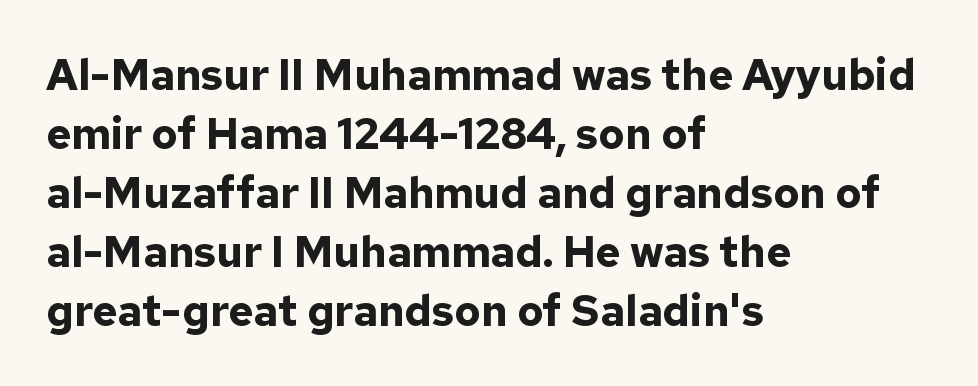
The image shows 43 px bold sans-serif type, upright; set left-aligned, normal line spacing (1.37x), normal letter spacing, not underlined; low stroke contrast and a medium x-height.
